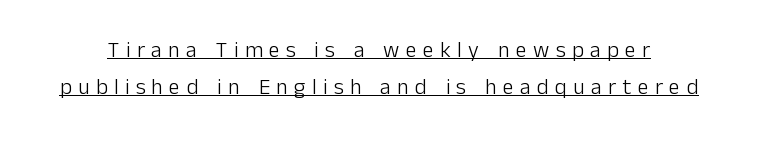
Q: Is the text bold? A: No.
Q: Is the text italic (slanted)? A: No, it is upright.
Q: Is the text underlined? A: Yes.
Q: Is the spacing between letters normal or unusually wide? A: Unusually wide.
Q: Is the spacing between lines tight, normal or loose? A: Normal.
